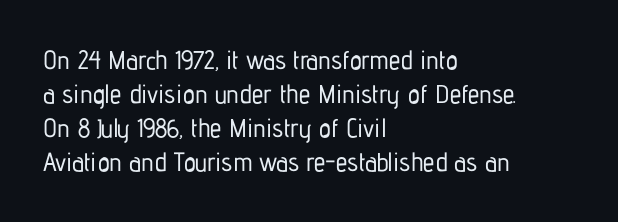
Q: Is the text italic (slanted)? A: No, it is upright.
Q: Is the text underlined? A: No.
Q: How is the paragraph aligned? A: Left-aligned.
Q: Is the spacing between letters normal or unusually wide? A: Normal.
Q: Is the spacing between lines tight, normal or loose? A: Normal.
